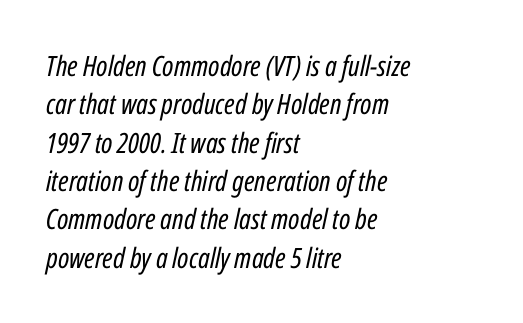
{"italic": "yes", "lean": "right", "slant_degrees": 12, "bold": "no", "weight": "regular", "width": "condensed", "stroke_contrast": "low", "x_height": "medium", "monospaced": "no", "underline": "no", "align": "left", "line_spacing": "normal", "line_spacing_ratio": 1.37, "letter_spacing": "normal", "letter_spacing_em": 0.0, "glyph_px": 28}
